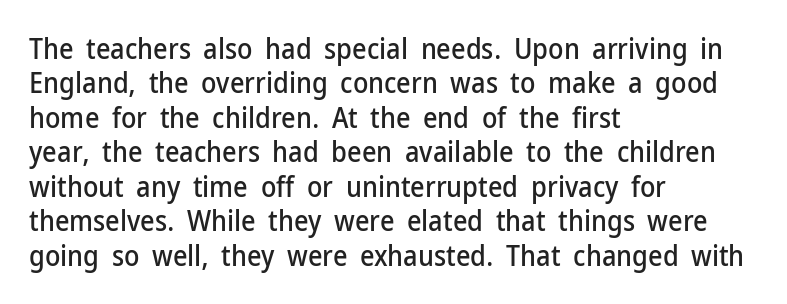
{"serif": "no", "italic": "no", "width": "normal", "stroke_contrast": "low", "x_height": "medium", "monospaced": "no", "underline": "no", "align": "left", "line_spacing_ratio": 1.23, "letter_spacing": "normal", "letter_spacing_em": 0.0, "glyph_px": 28}
